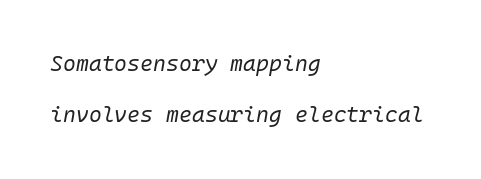
Q: Is the text bold? A: No.
Q: Is the text italic (slanted)? A: Yes, it leans right by about 10 degrees.
Q: Is the text underlined? A: No.
Q: How is the paragraph aligned? A: Left-aligned.
Q: Is the spacing between letters normal or unusually wide? A: Normal.
Q: Is the spacing between lines tight, normal or loose? A: Loose.
